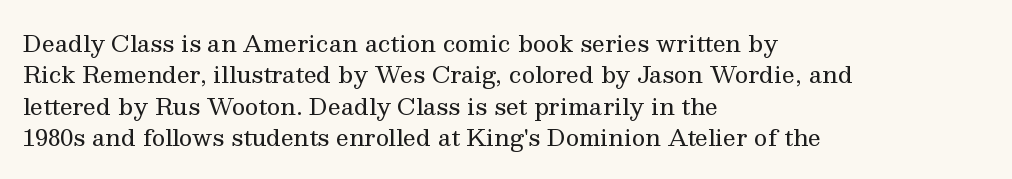
{"italic": "no", "bold": "no", "underline": "no", "align": "left", "line_spacing": "normal", "line_spacing_ratio": 1.36, "letter_spacing": "normal", "letter_spacing_em": 0.0, "glyph_px": 23}
